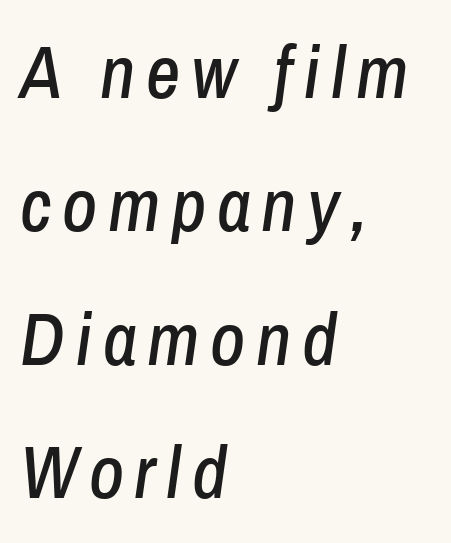
{"italic": "yes", "lean": "right", "slant_degrees": 8, "width": "condensed", "stroke_contrast": "low", "x_height": "medium", "monospaced": "no", "underline": "no", "align": "left", "line_spacing_ratio": 1.78, "glyph_px": 75}
